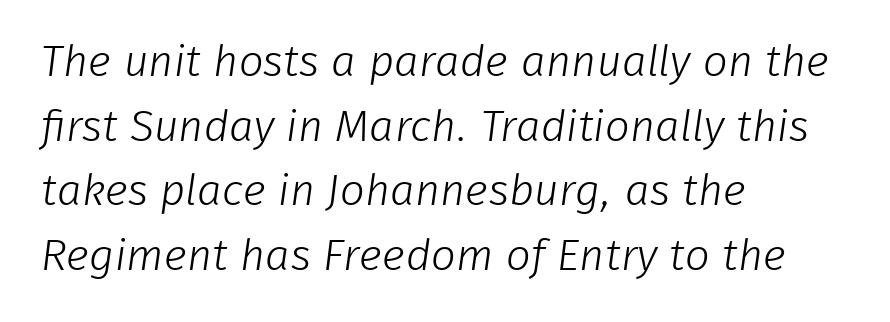
Q: Is the text bold? A: No.
Q: Is the typeface a serif or a sans-serif typeface? A: Sans-serif.
Q: Is the text underlined? A: No.
Q: How is the paragraph aligned? A: Left-aligned.
Q: Is the spacing between letters normal or unusually wide? A: Normal.
Q: Is the spacing between lines tight, normal or loose? A: Normal.
Q: Width (condensed, normal, or wide)? A: Normal.
Q: Stroke contrast? A: Low.
Q: x-height? A: Medium.
Q: Monospaced? A: No.
